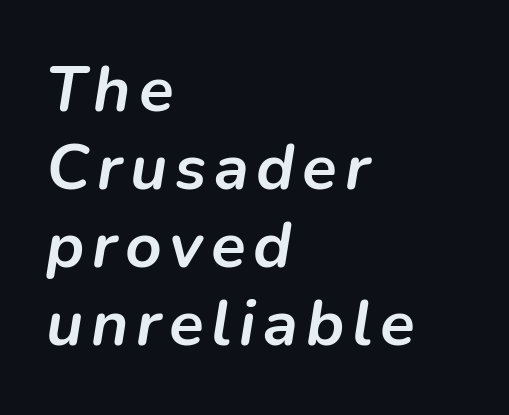
Is this a fixed-width face? No — the glyphs have proportional, varying widths. These lines stack with their left ends in a neat column. Pretty heavy lettering here — definitely bold. Any mark beneath the type? The region is blank. Does the lettering tilt? It does — this is italic.
